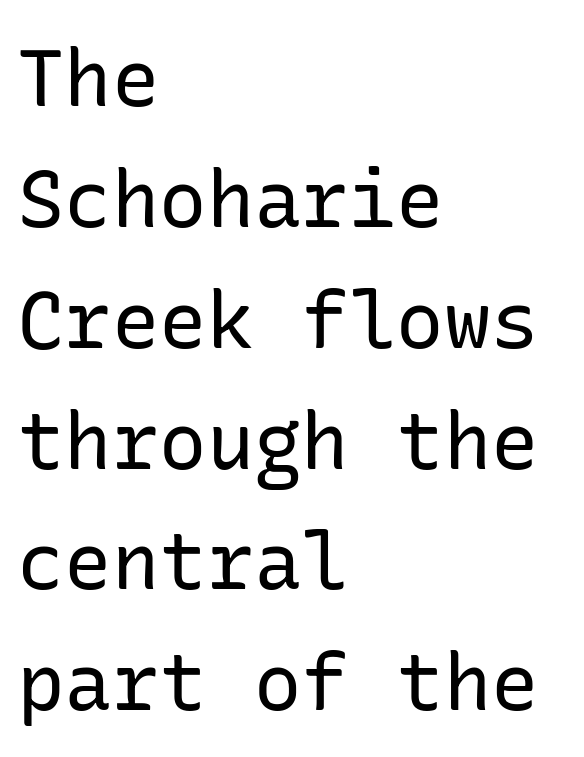
Reading down the block, your eye returns to a fixed left position each line. Upright lettering throughout. Heaviness? Minimal to ordinary, like unemphasized prose. Nothing sits at the stroke ends, so this counts as sans-serif.
